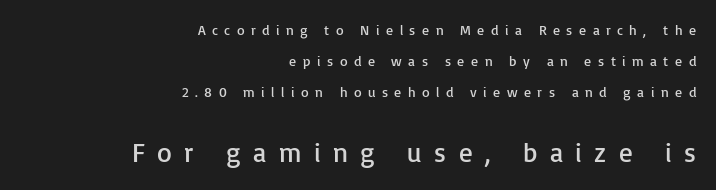
On a weight scale, this lands at 450 or below. Glance below the letters and you will spot only blank space. The compositor pushed each line to the right boundary. Larger block? The one below; the one above is distinctly smaller. You could only call the tracking loose — the letters float apart. The lines are spread far apart with generous leading.
